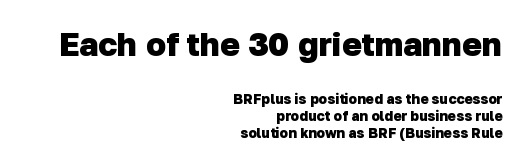
The image shows 33 px heavy sans-serif type; set right-aligned, line spacing 1.22x, normal letter spacing, not underlined; the first (top) block is 2.36x larger; low stroke contrast and a medium x-height.
